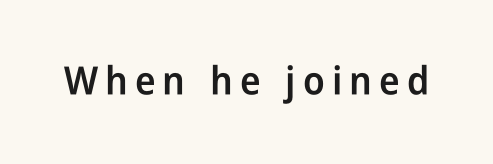
The image shows 39 px semibold, condensed sans-serif type, upright; set not underlined; low stroke contrast and a medium x-height.
